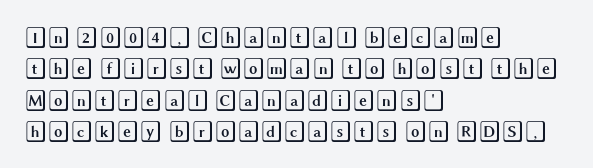
Q: Is the text italic (slanted)? A: No, it is upright.
Q: Is the text underlined? A: No.
Q: How is the paragraph aligned? A: Left-aligned.
Q: Is the spacing between letters normal or unusually wide? A: Normal.
Q: Is the spacing between lines tight, normal or loose? A: Normal.
